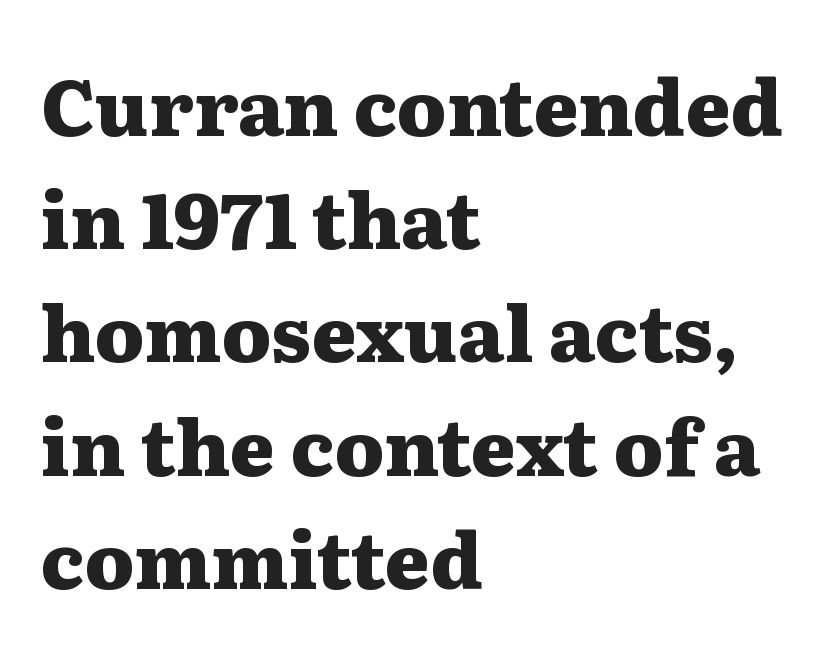
The image shows 77 px heavy, wide serif type, upright; set left-aligned, normal line spacing (1.47x), normal letter spacing, not underlined; medium stroke contrast and a medium x-height.
